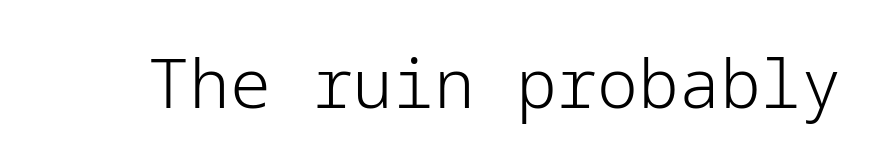
Italic? Not at all — the glyphs are vertical. The letterforms sit shoulder to shoulder at normal distance. Weight: not bold — regular or lighter. Are there feet on the stems? There aren't — it's a sans.
